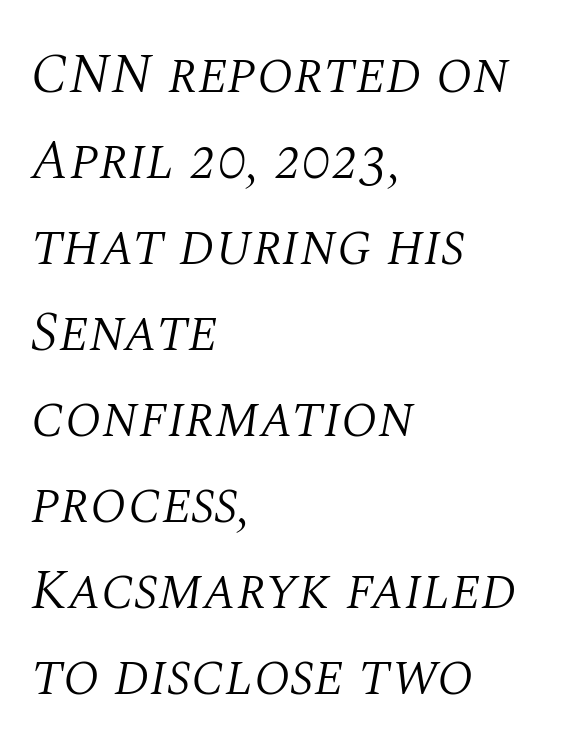
Q: Is the text bold? A: No.
Q: Is the text italic (slanted)? A: Yes, it leans right by about 10 degrees.
Q: Is the typeface a serif or a sans-serif typeface? A: Serif.
Q: Is the text underlined? A: No.
Q: How is the paragraph aligned? A: Left-aligned.
Q: Is the spacing between letters normal or unusually wide? A: Normal.
Q: Is the spacing between lines tight, normal or loose? A: Normal.
Q: Width (condensed, normal, or wide)? A: Normal.
Q: Stroke contrast? A: Medium.
Q: x-height? A: Large.
Q: Monospaced? A: No.
